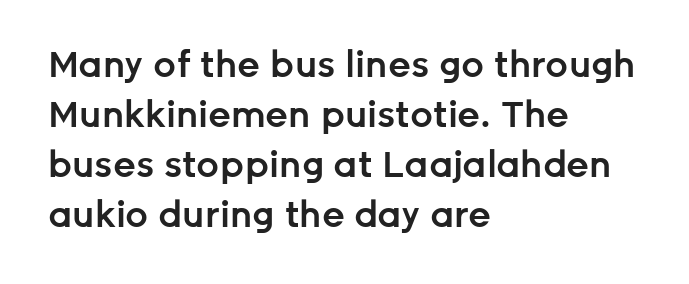
{"serif": "no", "italic": "no", "bold": "semi", "weight": "semibold", "width": "normal", "stroke_contrast": "low", "x_height": "medium", "monospaced": "no", "underline": "no", "align": "left", "line_spacing": "normal", "line_spacing_ratio": 1.39, "letter_spacing": "normal", "letter_spacing_em": 0.0, "glyph_px": 36}
